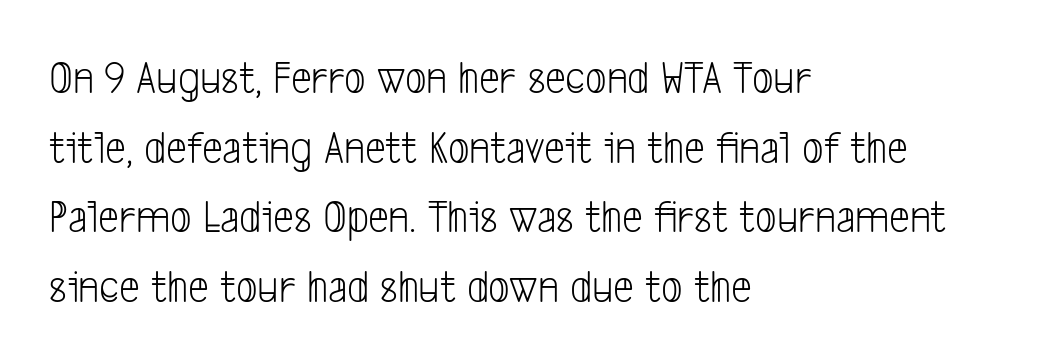
Nothing sits at the stroke ends, so this counts as sans-serif. The font sits on the lighter half of the weight spectrum, regular included. This sample has the flowing, uneven cadence of proportional lettering. A normal amount of white space separates one row of letters from the next. Has an underline been added? It has not. These lines keep a tight, regular rhythm from letter to letter.
